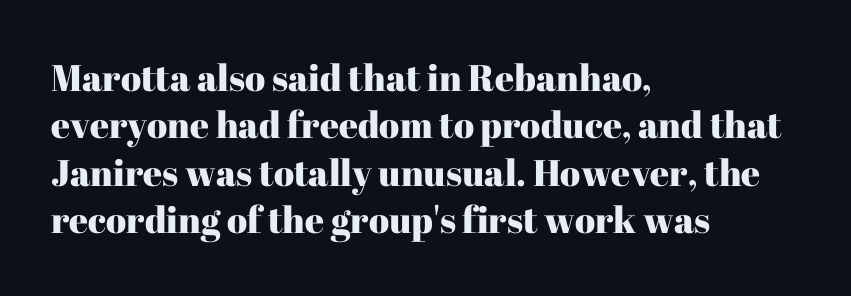
The image shows 37 px serif type, upright; set left-aligned, normal line spacing (1.28x), normal letter spacing, not underlined; high stroke contrast and a medium x-height.
